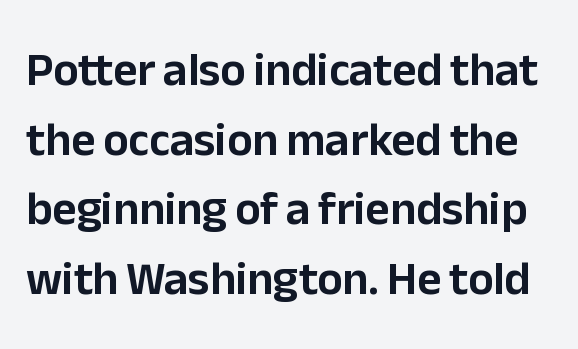
Q: Is the text italic (slanted)? A: No, it is upright.
Q: Is the typeface a serif or a sans-serif typeface? A: Sans-serif.
Q: Is the text underlined? A: No.
Q: Is the spacing between letters normal or unusually wide? A: Normal.
Q: Is the spacing between lines tight, normal or loose? A: Normal.
Q: Width (condensed, normal, or wide)? A: Normal.
Q: Stroke contrast? A: Low.
Q: x-height? A: Medium.
Q: Monospaced? A: No.
